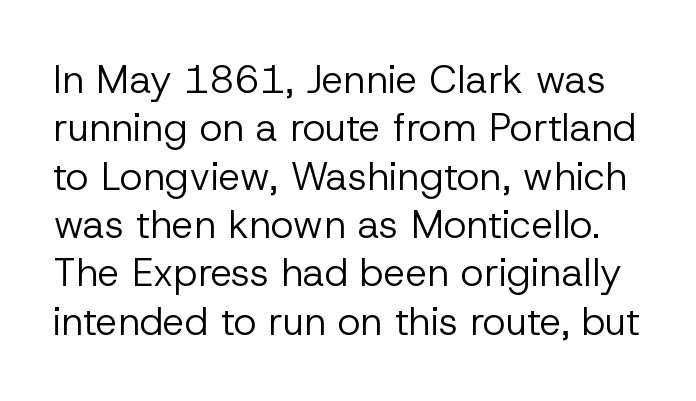
The image shows 39 px regular-weight sans-serif type, upright; set line spacing 1.24x, normal letter spacing, not underlined; low stroke contrast and a medium x-height.
